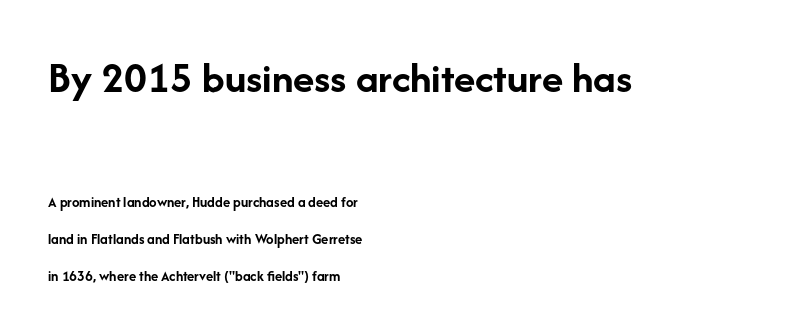
The image shows 44 px semibold sans-serif type, upright; set left-aligned, loose line spacing (2.47x), normal letter spacing, not underlined; the first (top) block is 2.93x larger; low stroke contrast and a medium x-height.
